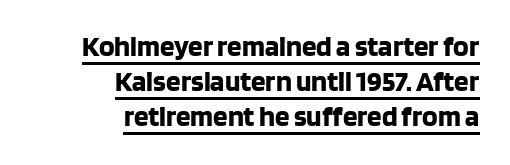
{"serif": "no", "italic": "no", "bold": "yes", "weight": "bold", "width": "normal", "stroke_contrast": "low", "x_height": "large", "monospaced": "no", "underline": "yes", "align": "right", "line_spacing_ratio": 1.21, "letter_spacing": "normal", "letter_spacing_em": 0.0, "glyph_px": 29}
